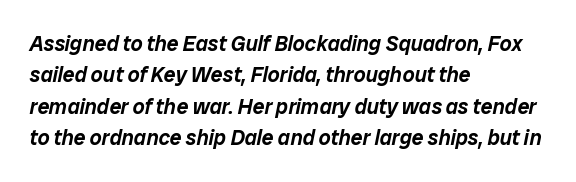
The image shows 21 px text type, italic (leaning right); set left-aligned, normal line spacing (1.49x), normal letter spacing, not underlined.
